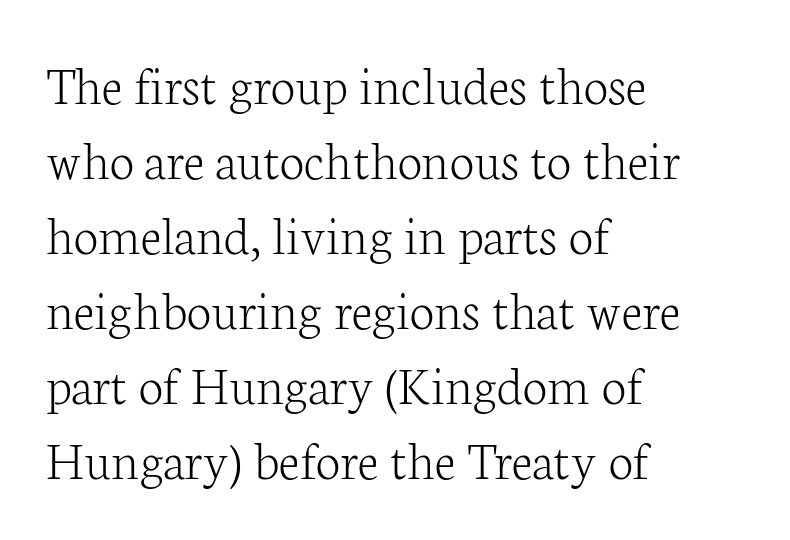
The image shows 56 px light serif type, upright; set left-aligned, normal line spacing (1.34x), normal letter spacing, not underlined; low stroke contrast and a medium x-height.
